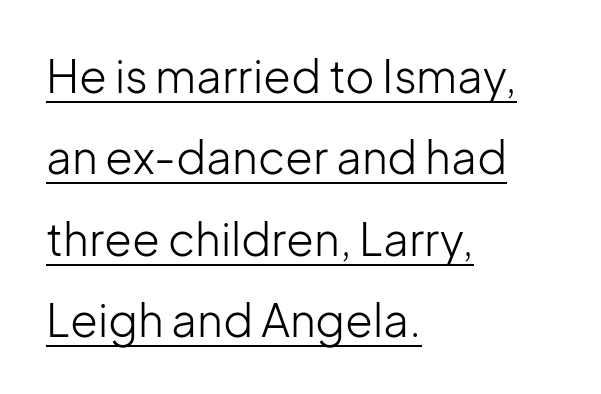
Q: Is the text bold? A: No.
Q: Is the text italic (slanted)? A: No, it is upright.
Q: Is the typeface a serif or a sans-serif typeface? A: Sans-serif.
Q: Is the text underlined? A: Yes.
Q: How is the paragraph aligned? A: Left-aligned.
Q: Is the spacing between letters normal or unusually wide? A: Normal.
Q: Width (condensed, normal, or wide)? A: Normal.
Q: Stroke contrast? A: Low.
Q: x-height? A: Medium.
Q: Monospaced? A: No.
